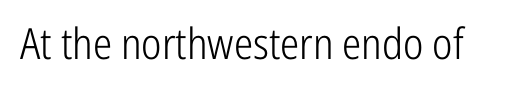
Descender tails drop into unmarked territory. A typesetter would call this proportional, since set widths differ per character. The lettering holds an erect, upright posture throughout. The typeface chosen for these lines omits serifs. Ink coverage per letter is moderate at most.
